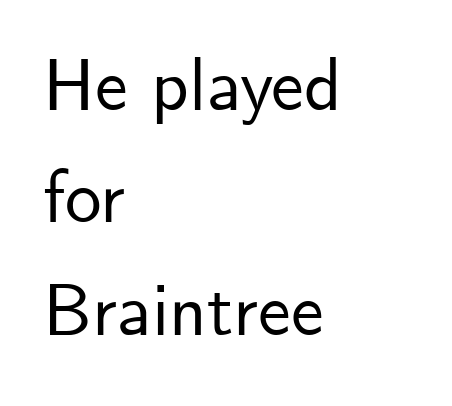
The image shows 73 px sans-serif type, upright; set left-aligned, normal line spacing (1.54x), normal letter spacing, not underlined; low stroke contrast and a small x-height.
